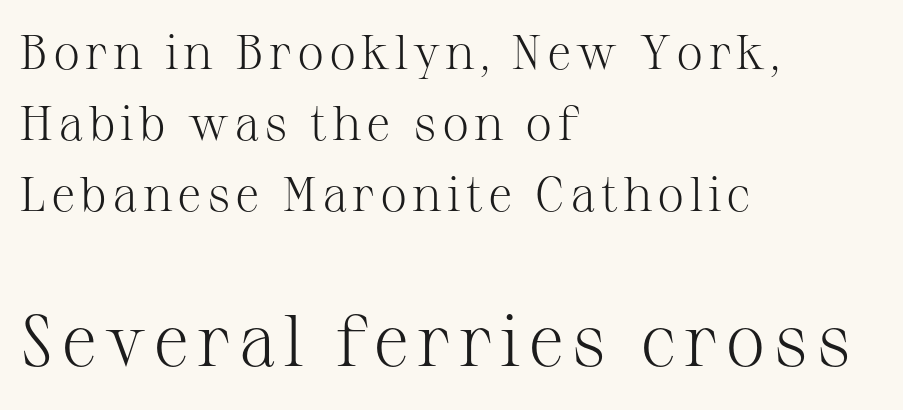
The image shows 73 px light serif type, upright; set left-aligned, normal line spacing (1.45x), not underlined; the second (bottom) block is 1.49x larger; medium stroke contrast and a medium x-height.
